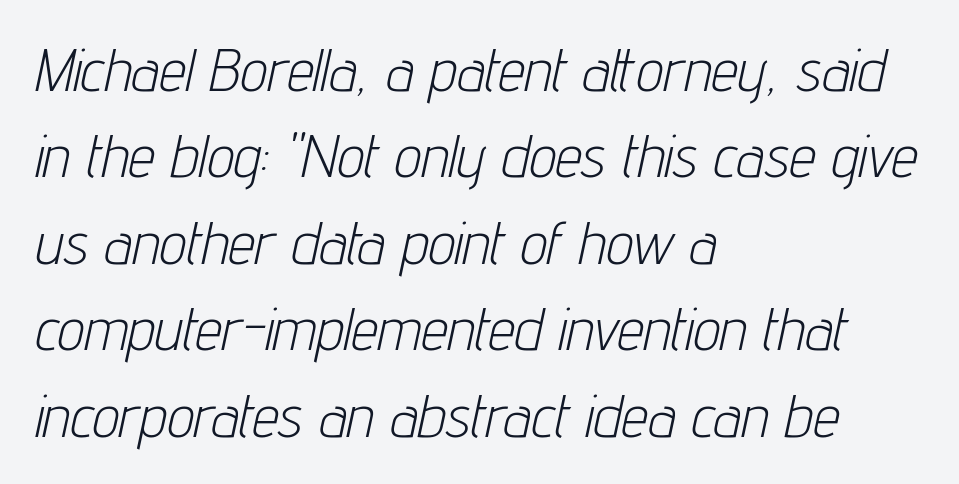
The gaps between neighbouring characters are ordinary and unremarkable. Character widths vary here, with narrow letters taking less room than wide ones. Observe the lean: these are italic letterforms. Compared with a centered layout, this one pins lines to the left instead.
